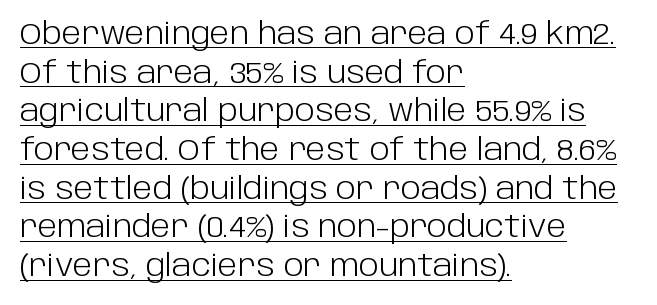
{"serif": "no", "italic": "no", "bold": "no", "weight": "light", "width": "normal", "stroke_contrast": "low", "x_height": "large", "monospaced": "no", "underline": "yes", "align": "left", "line_spacing": "normal", "line_spacing_ratio": 1.29, "letter_spacing": "normal", "letter_spacing_em": 0.0, "glyph_px": 30}
